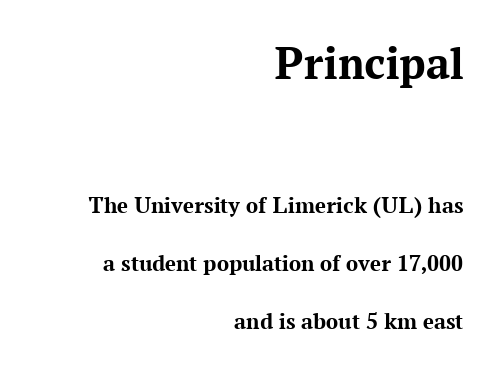
Q: Is the text bold? A: Yes.
Q: Is the text italic (slanted)? A: No, it is upright.
Q: Is the typeface a serif or a sans-serif typeface? A: Serif.
Q: Is the text underlined? A: No.
Q: How is the paragraph aligned? A: Right-aligned.
Q: Is the spacing between letters normal or unusually wide? A: Normal.
Q: Is the spacing between lines tight, normal or loose? A: Loose.
Q: Which block of text is set in a larger size, the first (top) or the second (bottom)? A: The first (top) one.
Q: Width (condensed, normal, or wide)? A: Normal.
Q: Stroke contrast? A: Medium.
Q: x-height? A: Medium.
Q: Monospaced? A: No.
